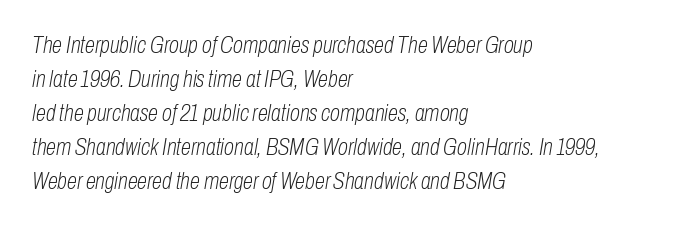
The image shows 23 px text type, italic (leaning right); set left-aligned, normal line spacing (1.48x), normal letter spacing, not underlined.
